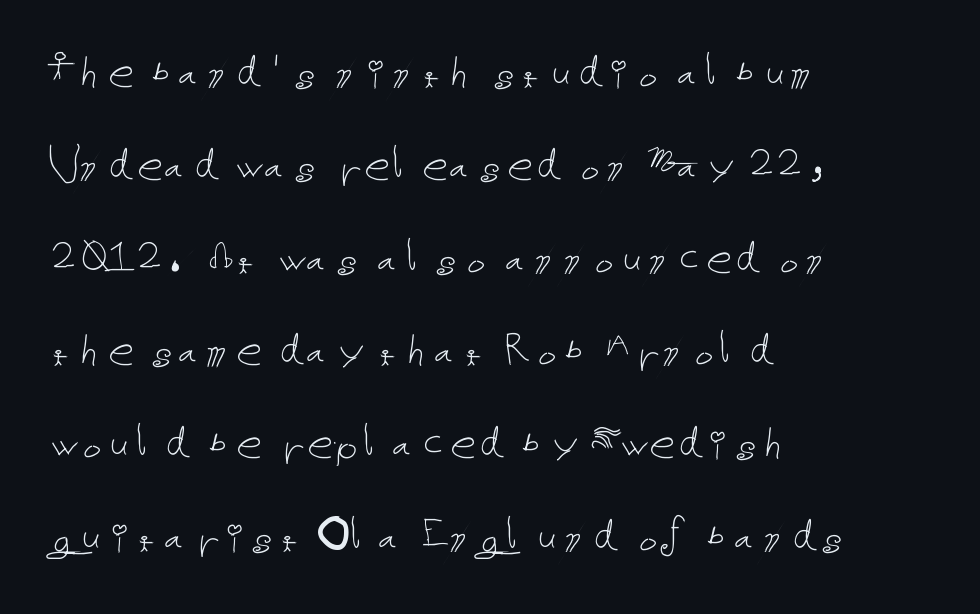
Check under the words: just untouched page. Ascenders rise straight up at ninety degrees. The gaps between neighbouring characters are ordinary and unremarkable. Weight class: somewhere from thin through regular.
